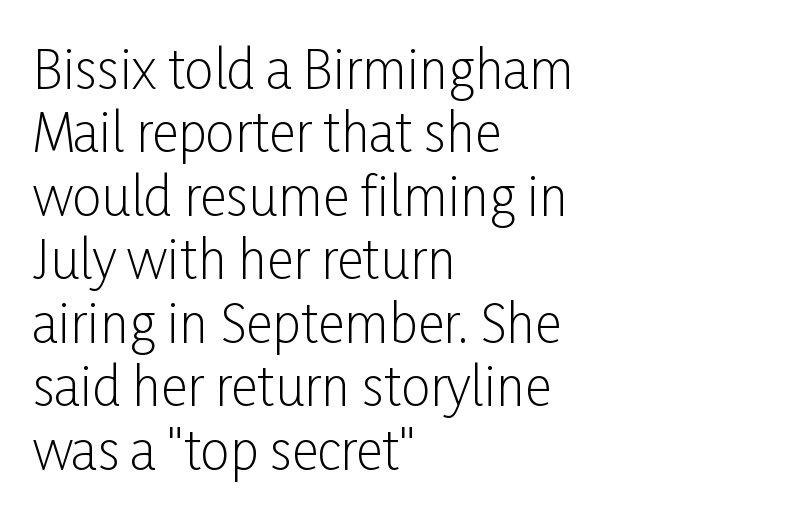
Font category for this specimen: sans-serif. No extra ink here — the face is not bold. Line starts are locked; line ends wander. The font's upright variant was chosen for this text. The letters sit at their default tracking, neither squeezed nor spread. Is this a fixed-width face? No — the glyphs have proportional, varying widths.
